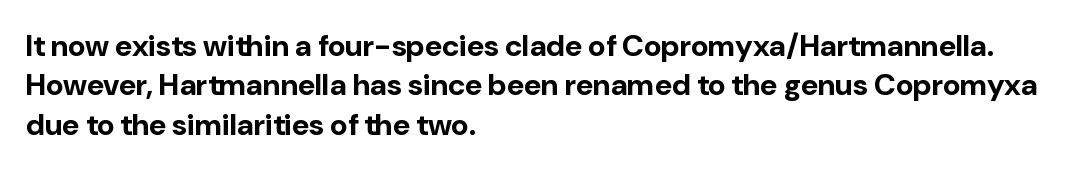
The image shows 30 px bold sans-serif type, upright; set left-aligned, normal line spacing (1.31x), normal letter spacing, not underlined; low stroke contrast and a medium x-height.
